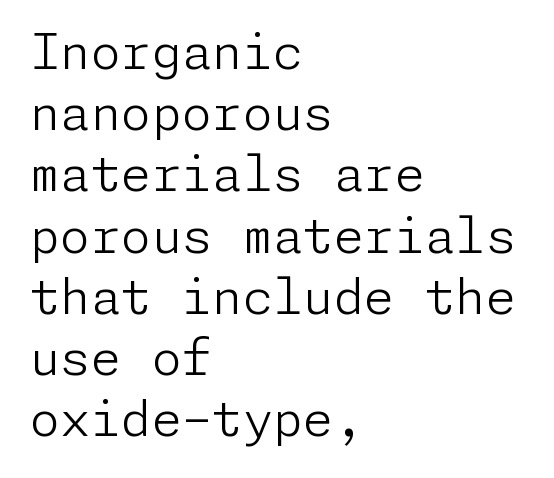
The image shows 49 px light sans-serif type, upright; set left-aligned, normal line spacing (1.25x), normal letter spacing, not underlined; low stroke contrast and a medium x-height.
